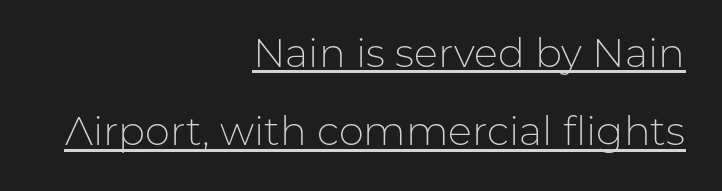
The image shows 40 px light sans-serif type, upright; set right-aligned, loose line spacing (1.96x), normal letter spacing, underlined; low stroke contrast and a medium x-height.
